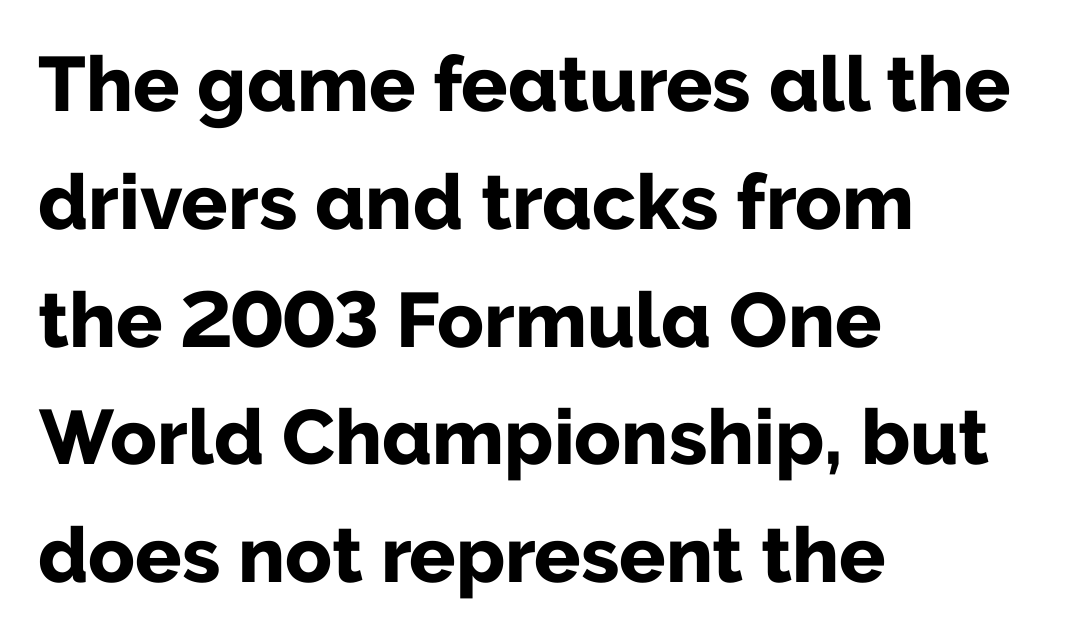
Here the designer chose a conventional face with non-uniform glyph widths. The gaps between neighbouring characters are ordinary and unremarkable. Baseline-to-baseline distance is the conventional proportion of letter height. The zone under the glyphs is completely vacant. Stroke thickness is high; the sample reads as a true bold.
